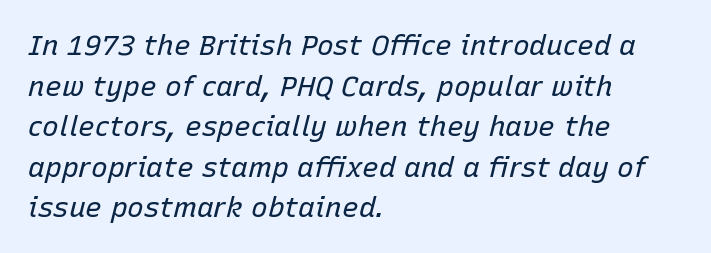
Q: Is the text bold? A: No.
Q: Is the text italic (slanted)? A: Yes, it leans right by about 15 degrees.
Q: Is the text underlined? A: No.
Q: How is the paragraph aligned? A: Left-aligned.
Q: Is the spacing between letters normal or unusually wide? A: Normal.
Q: Is the spacing between lines tight, normal or loose? A: Normal.
Q: Width (condensed, normal, or wide)? A: Normal.
Q: Stroke contrast? A: Low.
Q: x-height? A: Medium.
Q: Monospaced? A: No.
